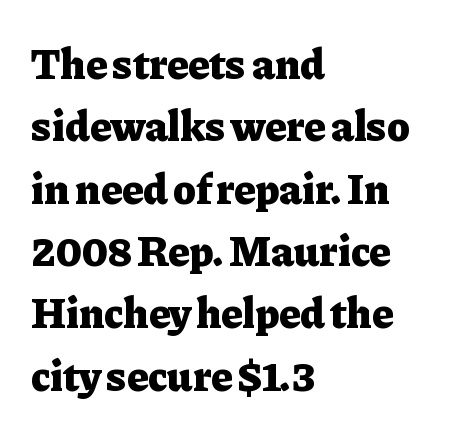
A bare baseline throughout the passage. Caption: multi-line text, flush left, ragged right. Look at the tracking — it's just the regular setting, nothing added. Quick note: not italic, upright. Look at the stroke-to-counter ratio: heavy, a bold. This sample has the flowing, uneven cadence of proportional lettering.
